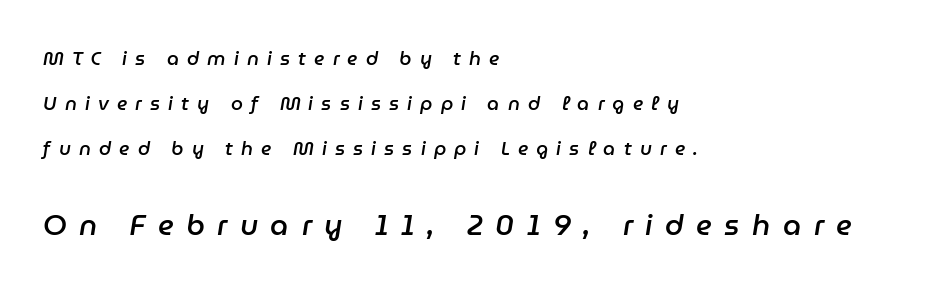
{"italic": "yes", "lean": "right", "slant_degrees": 9, "bold": "semi", "weight": "semibold", "width": "normal", "stroke_contrast": "low", "x_height": "medium", "monospaced": "no", "underline": "no", "align": "left", "line_spacing": "loose", "line_spacing_ratio": 2.37, "letter_spacing": "wide", "letter_spacing_em": 0.43, "larger_block": "second", "size_ratio": 1.53, "glyph_px": 29}
